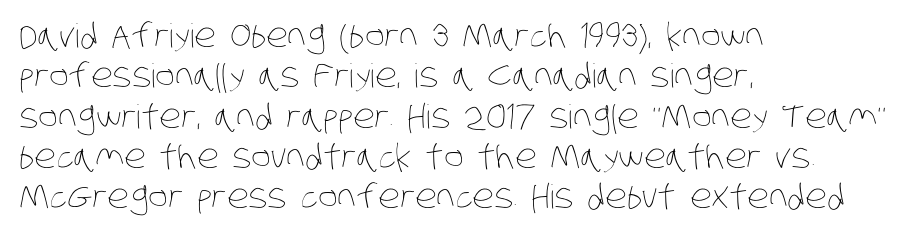
The image shows 33 px thin, condensed type; set left-aligned, line spacing 1.22x, normal letter spacing, not underlined; low stroke contrast and a large x-height.
